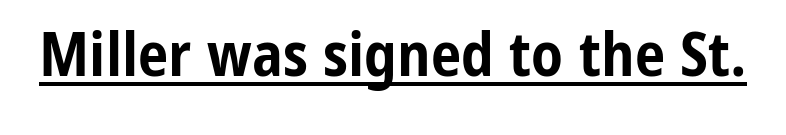
{"serif": "no", "italic": "no", "bold": "yes", "weight": "bold", "width": "condensed", "stroke_contrast": "low", "x_height": "medium", "monospaced": "no", "underline": "yes", "letter_spacing": "normal", "letter_spacing_em": 0.0, "glyph_px": 61}
